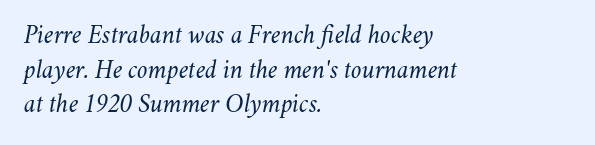
Honestly, the row spacing looks completely unremarkable. These lines were composed using italics. Unmarked baselines from the first word to the last. Summary of weight: not heavy and not bold.
